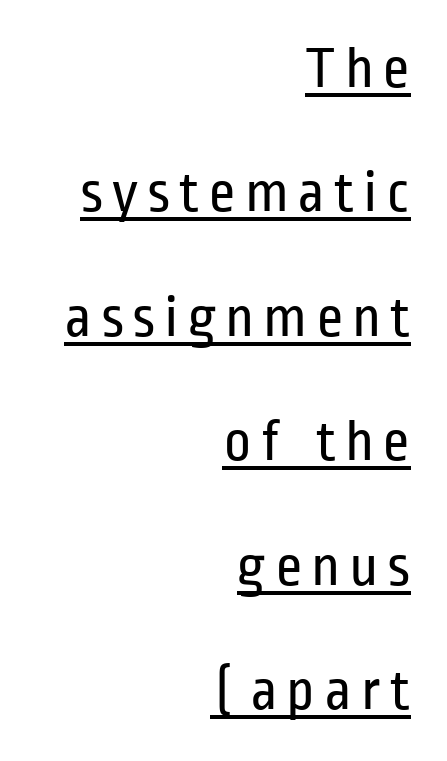
{"serif": "no", "italic": "no", "bold": "no", "weight": "regular", "width": "condensed", "stroke_contrast": "low", "x_height": "medium", "monospaced": "no", "underline": "yes", "align": "right", "line_spacing": "loose", "line_spacing_ratio": 2.11, "glyph_px": 59}
